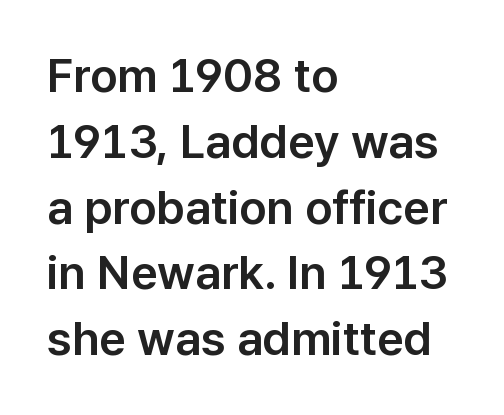
The image shows 47 px sans-serif type, upright; set left-aligned, normal line spacing (1.4x), normal letter spacing, not underlined; low stroke contrast and a medium x-height.
